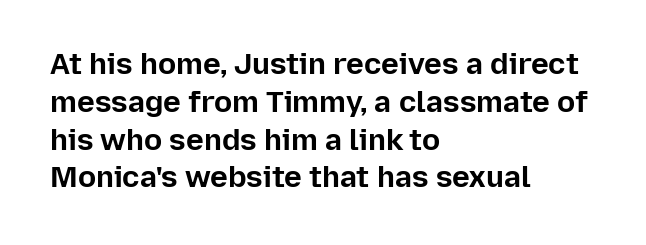
The rendering uses natural spacing where letterforms have individual widths. The glyphs have the mass of a bold cut. The letters stand upright; this is a roman face. Line spacing here is normal.
